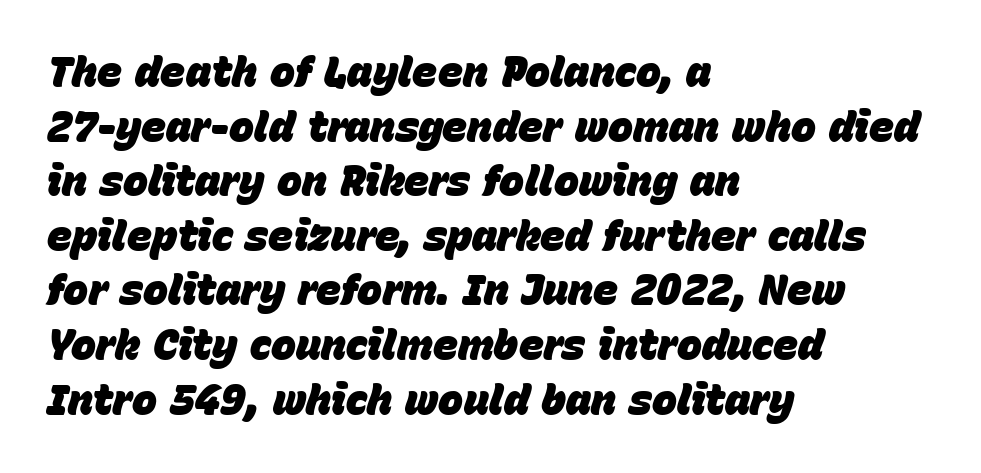
Q: Is the text bold? A: Yes.
Q: Is the text italic (slanted)? A: Yes, it leans right by about 15 degrees.
Q: Is the text underlined? A: No.
Q: How is the paragraph aligned? A: Left-aligned.
Q: Is the spacing between letters normal or unusually wide? A: Normal.
Q: Is the spacing between lines tight, normal or loose? A: Normal.
Q: Width (condensed, normal, or wide)? A: Normal.
Q: Stroke contrast? A: Low.
Q: x-height? A: Large.
Q: Monospaced? A: No.
